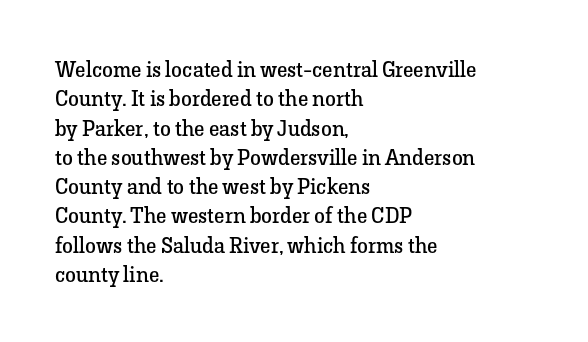
Q: Is the text bold? A: No.
Q: Is the text italic (slanted)? A: No, it is upright.
Q: Is the text underlined? A: No.
Q: How is the paragraph aligned? A: Left-aligned.
Q: Is the spacing between letters normal or unusually wide? A: Normal.
Q: Is the spacing between lines tight, normal or loose? A: Normal.
